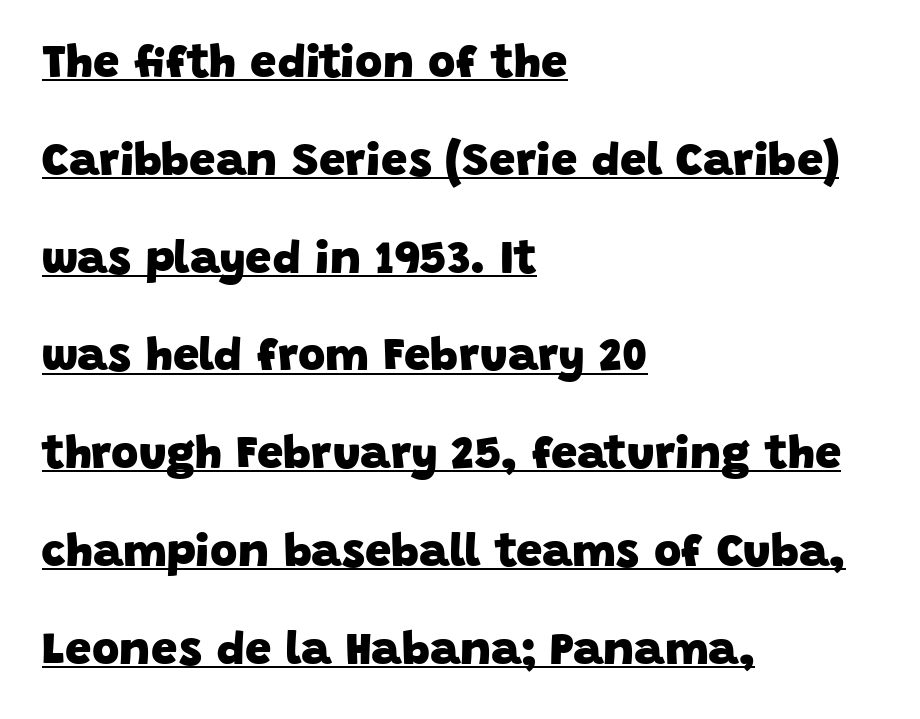
The passage shown is typeset with a sans-serif family. Notice how the passage keeps a crisp vertical edge on the left only. This block would shrink considerably if given ordinary leading; it's expanded now. Honestly, the letter spacing is just normal — you wouldn't notice it.
